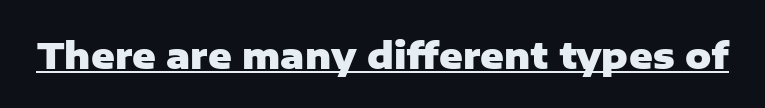
{"serif": "no", "italic": "no", "bold": "yes", "weight": "heavy", "width": "normal", "stroke_contrast": "low", "x_height": "medium", "monospaced": "no", "underline": "yes", "letter_spacing": "normal", "letter_spacing_em": 0.0, "glyph_px": 36}
